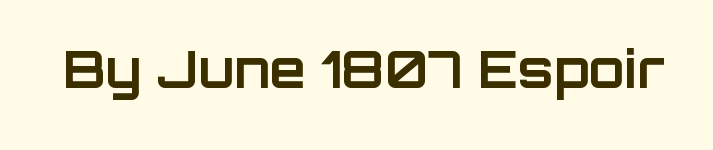
These lines carry a lot of weight — the face is fully bold. Note the varied advance widths — an 'i' is clearly narrower than an 'm'. A bare baseline throughout the passage. If you drew a line through each stem, it would be perfectly vertical. Nope, no serifs anywhere on these letters.
